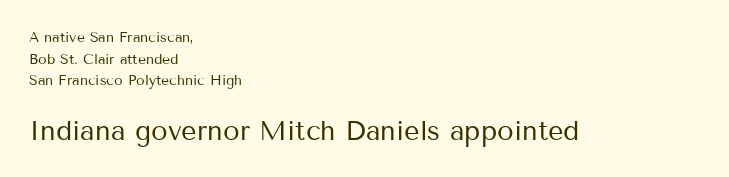
{"italic": "no", "bold": "no", "underline": "no", "align": "left", "line_spacing": "normal", "line_spacing_ratio": 1.54, "letter_spacing": "normal", "letter_spacing_em": 0.0, "larger_block": "second", "size_ratio": 1.93, "glyph_px": 27}
